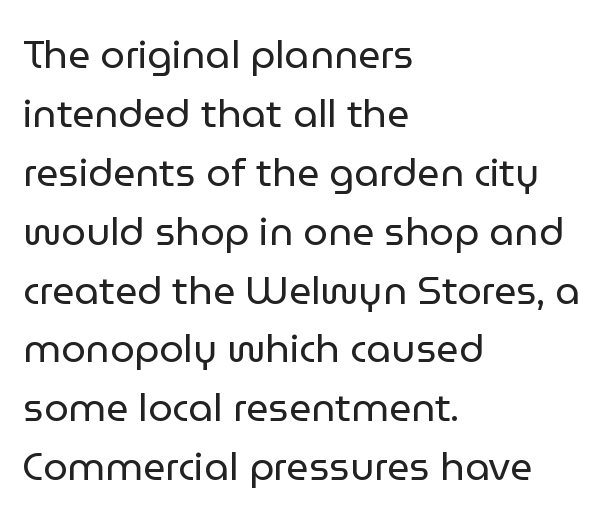
The image shows 39 px regular-weight sans-serif type, upright; set left-aligned, normal line spacing (1.51x), normal letter spacing, not underlined; low stroke contrast and a medium x-height.
